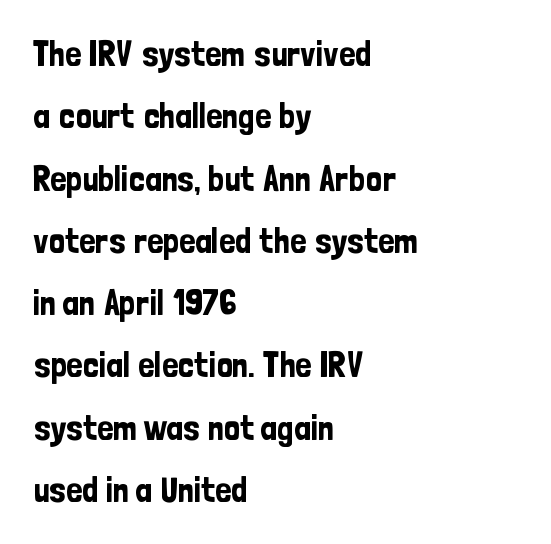
Q: Is the text italic (slanted)? A: No, it is upright.
Q: Is the typeface a serif or a sans-serif typeface? A: Sans-serif.
Q: Is the text underlined? A: No.
Q: How is the paragraph aligned? A: Left-aligned.
Q: Is the spacing between letters normal or unusually wide? A: Normal.
Q: Width (condensed, normal, or wide)? A: Condensed.
Q: Stroke contrast? A: Low.
Q: x-height? A: Medium.
Q: Monospaced? A: No.
